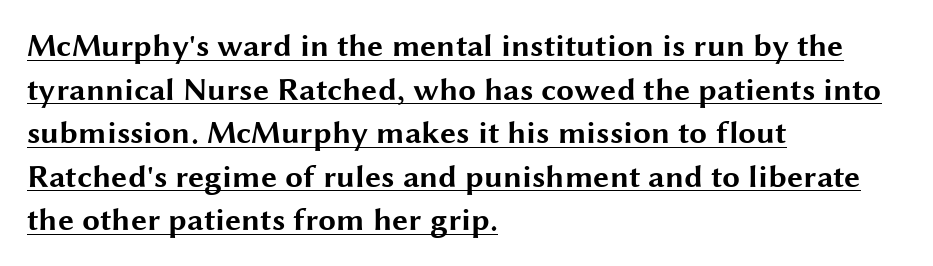
Q: Is the text bold? A: Yes.
Q: Is the text italic (slanted)? A: No, it is upright.
Q: Is the typeface a serif or a sans-serif typeface? A: Sans-serif.
Q: Is the text underlined? A: Yes.
Q: How is the paragraph aligned? A: Left-aligned.
Q: Is the spacing between letters normal or unusually wide? A: Normal.
Q: Is the spacing between lines tight, normal or loose? A: Normal.
Q: Width (condensed, normal, or wide)? A: Wide.
Q: Stroke contrast? A: Medium.
Q: x-height? A: Medium.
Q: Monospaced? A: No.
